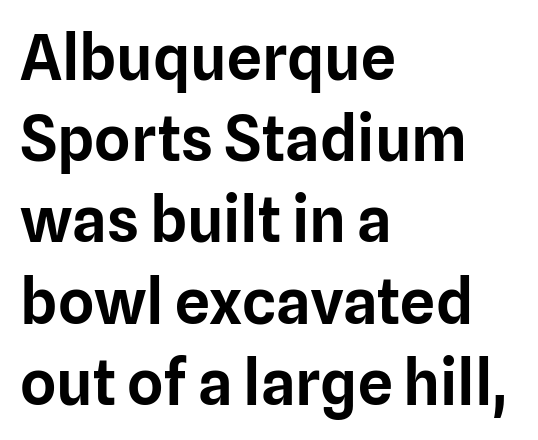
The lines sit at an ordinary, default distance from one another. The text block is weighted toward the left margin, trailing off unevenly rightward. A roman cut, with each character standing at attention. The rendering keeps characters at their native spacing. Nothing sits at the stroke ends, so this counts as sans-serif. A typesetter would call this proportional, since set widths differ per character.
